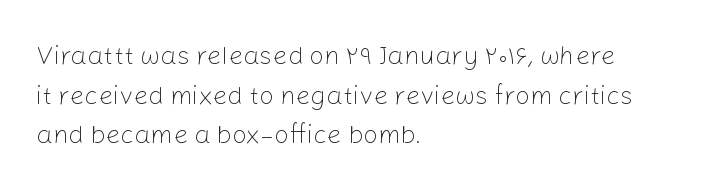
{"italic": "no", "bold": "no", "underline": "no", "align": "left", "line_spacing": "normal", "line_spacing_ratio": 1.52, "letter_spacing": "normal", "letter_spacing_em": 0.0, "glyph_px": 26}
